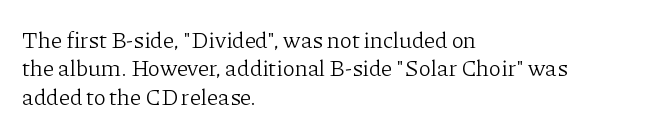
The image shows 23 px text type, upright; set left-aligned, line spacing 1.23x, normal letter spacing, not underlined.
